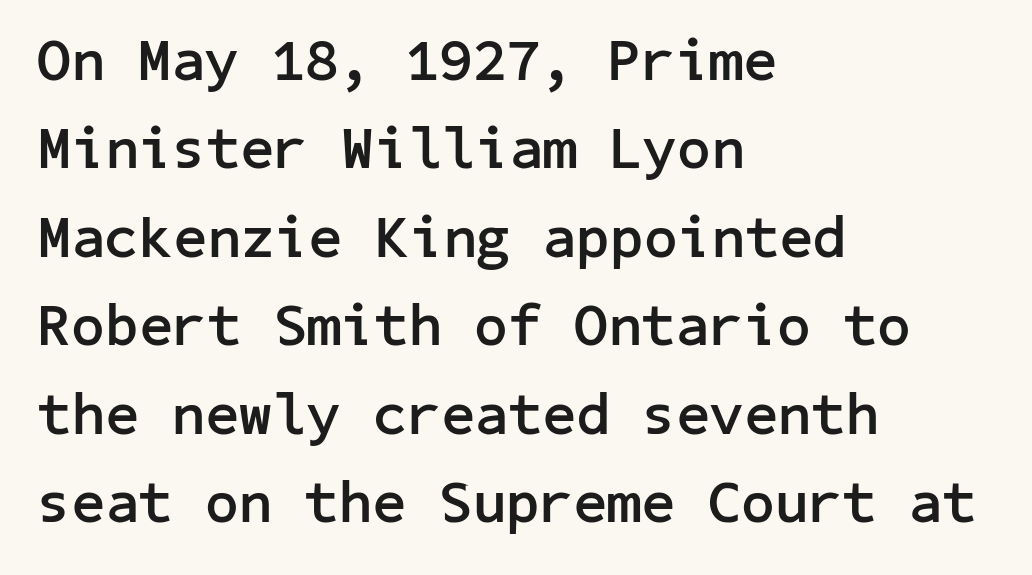
The image shows 59 px semibold sans-serif type, upright; set left-aligned, normal line spacing (1.5x), normal letter spacing, not underlined; low stroke contrast and a medium x-height.
